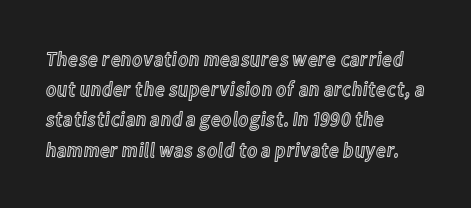
Q: Is the text italic (slanted)? A: Yes.
Q: Is the text underlined? A: No.
Q: How is the paragraph aligned? A: Left-aligned.
Q: Is the spacing between letters normal or unusually wide? A: Normal.
Q: Is the spacing between lines tight, normal or loose? A: Normal.
